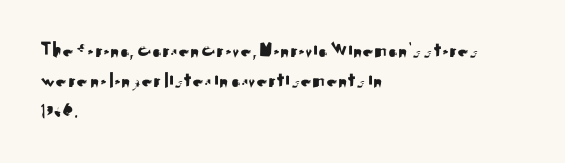
Decoration check: the copy has no underline. A roman cut, with each character standing at attention. The line-height multiplier appears to be the usual default. In CSS terms this would be text-align: left. Words appear dense and cohesive because spacing is normal.
